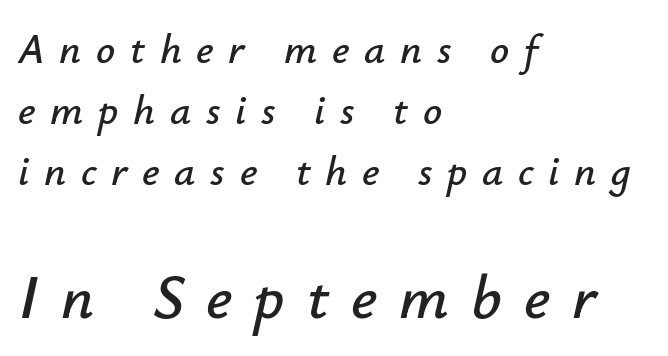
The string is rendered with underlining switched off. Note the varied advance widths — an 'i' is clearly narrower than an 'm'. Successive baselines arrive at the customary interval. In CSS terms this would be text-align: left.
